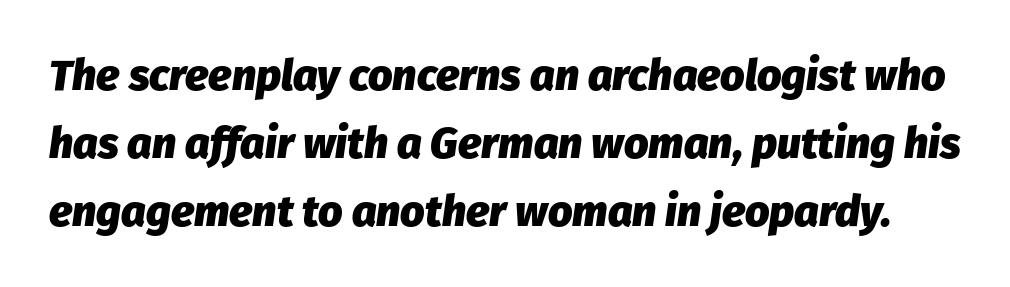
{"italic": "yes", "lean": "right", "slant_degrees": 8, "bold": "yes", "weight": "heavy", "width": "normal", "stroke_contrast": "low", "x_height": "medium", "monospaced": "no", "underline": "no", "line_spacing": "normal", "line_spacing_ratio": 1.58, "letter_spacing": "normal", "letter_spacing_em": 0.0, "glyph_px": 43}
